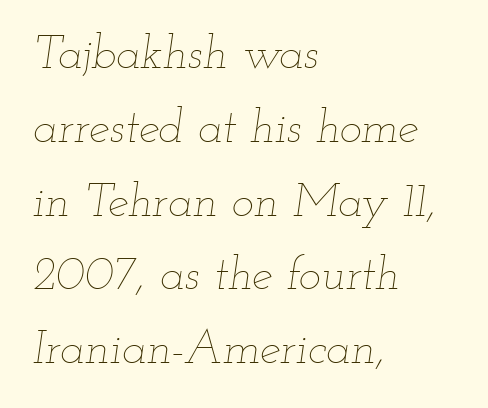
Q: Is the text bold? A: No.
Q: Is the text italic (slanted)? A: Yes, it leans right by about 12 degrees.
Q: Is the text underlined? A: No.
Q: How is the paragraph aligned? A: Left-aligned.
Q: Is the spacing between letters normal or unusually wide? A: Normal.
Q: Is the spacing between lines tight, normal or loose? A: Normal.
Q: Width (condensed, normal, or wide)? A: Wide.
Q: Stroke contrast? A: Low.
Q: x-height? A: Small.
Q: Monospaced? A: No.
